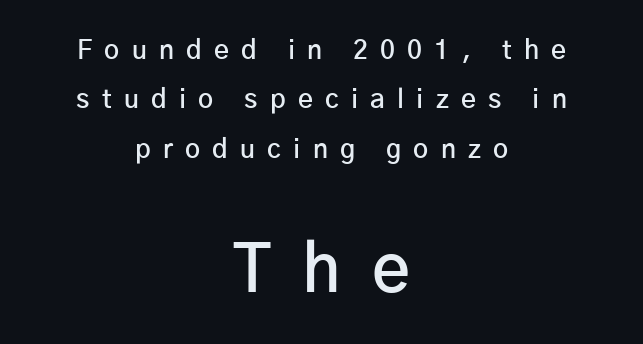
{"serif": "no", "italic": "no", "bold": "semi", "weight": "semibold", "width": "normal", "stroke_contrast": "low", "x_height": "medium", "monospaced": "no", "underline": "no", "align": "center", "line_spacing": "loose", "line_spacing_ratio": 1.9, "letter_spacing": "wide", "letter_spacing_em": 0.47, "larger_block": "second", "size_ratio": 2.54, "glyph_px": 66}
